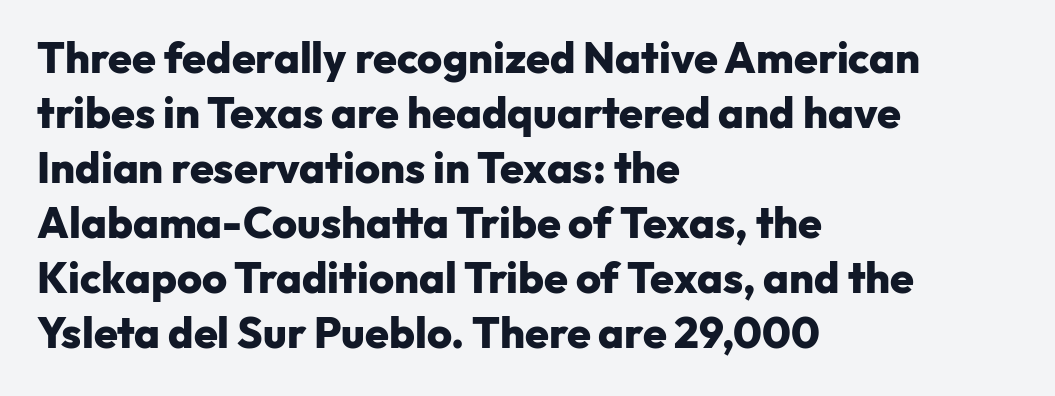
The image shows 43 px heavy sans-serif type, upright; set left-aligned, normal line spacing (1.28x), normal letter spacing, not underlined; low stroke contrast and a medium x-height.
